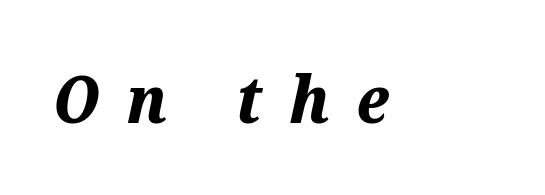
Q: Is the text bold? A: Yes.
Q: Is the text italic (slanted)? A: Yes, it leans right by about 12 degrees.
Q: Is the text underlined? A: No.
Q: Is the spacing between letters normal or unusually wide? A: Unusually wide.
Q: Width (condensed, normal, or wide)? A: Normal.
Q: Stroke contrast? A: Medium.
Q: x-height? A: Medium.
Q: Monospaced? A: No.
